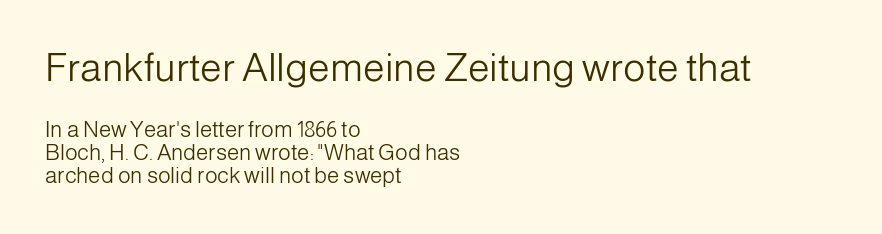
Q: Is the text bold? A: No.
Q: Is the text italic (slanted)? A: No, it is upright.
Q: Is the typeface a serif or a sans-serif typeface? A: Sans-serif.
Q: Is the text underlined? A: No.
Q: How is the paragraph aligned? A: Left-aligned.
Q: Is the spacing between letters normal or unusually wide? A: Normal.
Q: Is the spacing between lines tight, normal or loose? A: Tight.
Q: Which block of text is set in a larger size, the first (top) or the second (bottom)? A: The first (top) one.
Q: Width (condensed, normal, or wide)? A: Normal.
Q: Stroke contrast? A: Low.
Q: x-height? A: Medium.
Q: Monospaced? A: No.
